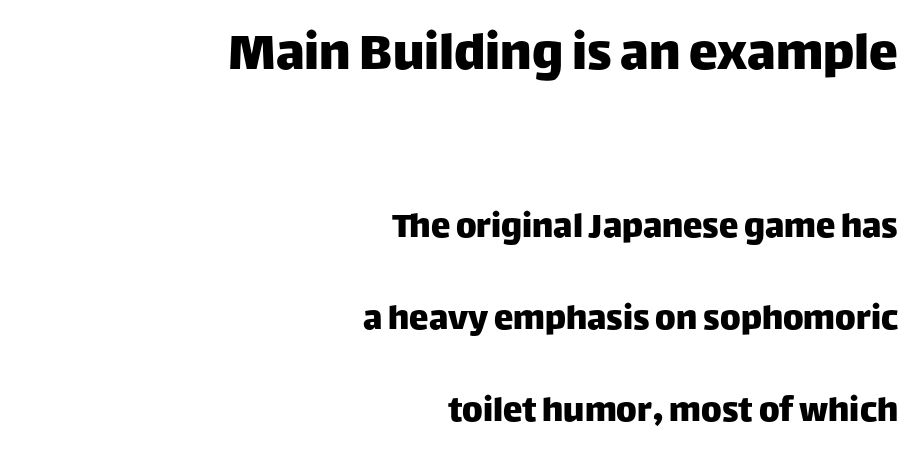
The image shows 58 px sans-serif type, upright; set right-aligned, loose line spacing (2.36x), normal letter spacing, not underlined; the first (top) block is 1.49x larger; low stroke contrast and a large x-height.
